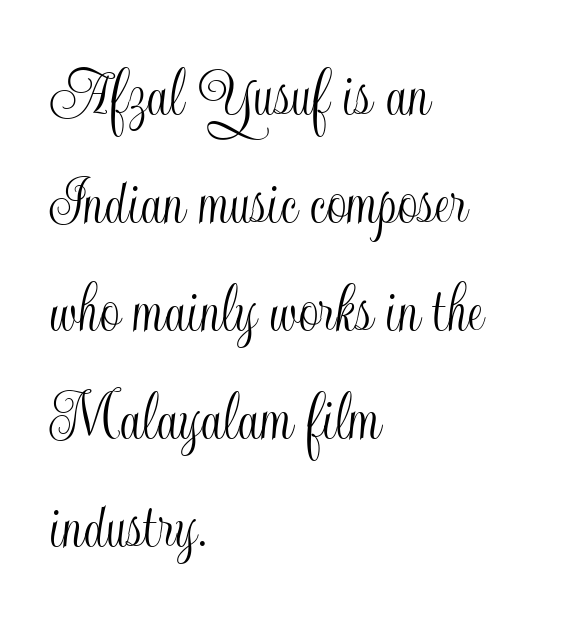
{"width": "condensed", "x_height": "small", "monospaced": "no", "underline": "no", "align": "left", "line_spacing": "normal", "line_spacing_ratio": 1.52, "letter_spacing": "normal", "letter_spacing_em": 0.0, "glyph_px": 71}
